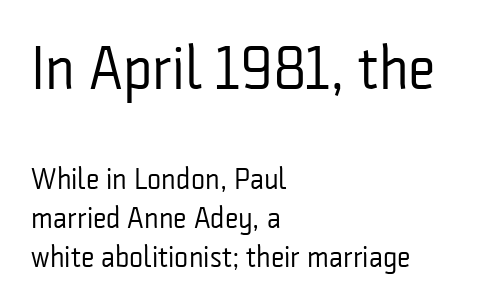
Between these two stacked blocks, the higher one wins on size. Standard letterfit; no display-style spreading of the glyphs. The strokes carry an ordinary text weight at most. I'd call this a sans setting — the letters go barefoot. The text block is weighted toward the left margin, trailing off unevenly rightward.
